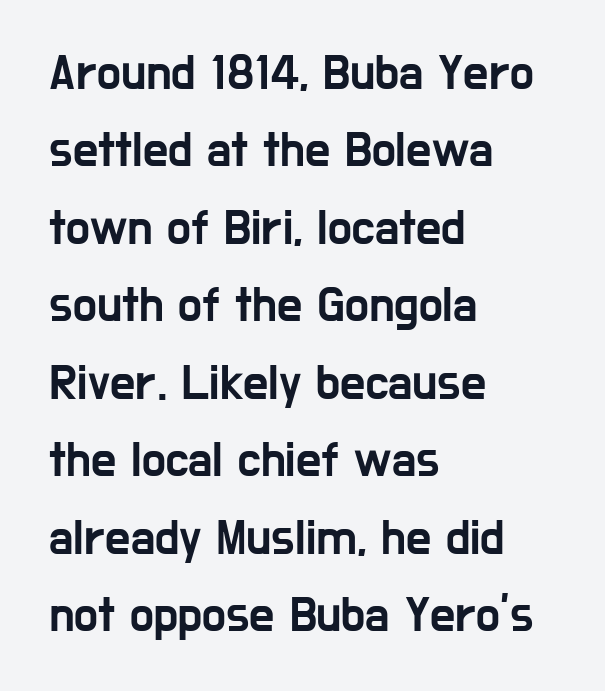
{"serif": "no", "italic": "no", "width": "condensed", "stroke_contrast": "low", "x_height": "medium", "monospaced": "no", "underline": "no", "align": "left", "line_spacing": "normal", "line_spacing_ratio": 1.55, "letter_spacing": "normal", "letter_spacing_em": 0.0, "glyph_px": 50}
